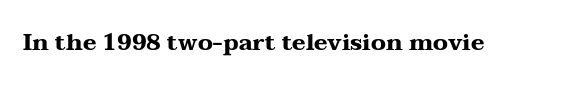
Q: Is the text bold? A: Yes.
Q: Is the text italic (slanted)? A: No, it is upright.
Q: Is the text underlined? A: No.
Q: Is the spacing between letters normal or unusually wide? A: Normal.
